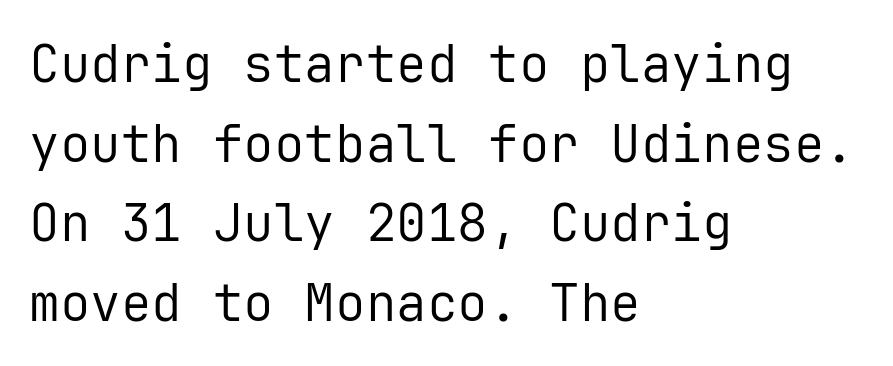
Here the designer chose a console-style face with uniform glyph widths. Each word holds together tightly as a unit, with standard inter-letter gaps. Examine the stroke ends and you'll find no serifs. The face looks like a standard text weight, possibly lighter.
